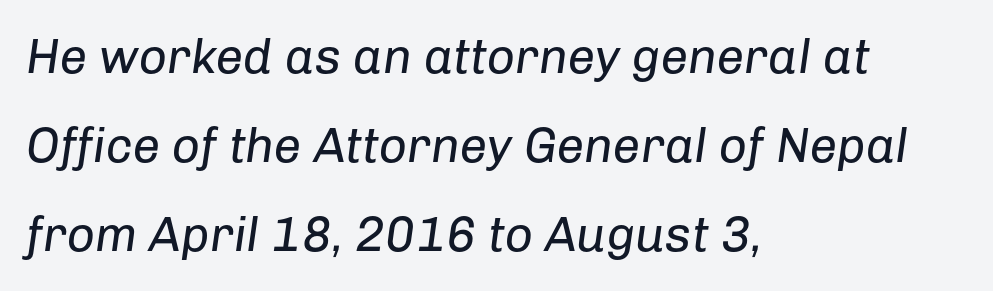
The words here are not underlined. Proportional: the letters do not fall into vertical columns. In CSS terms this would be text-align: left. A typesetter would call this zero additional tracking. Rendered with sloped, italic letterforms.
